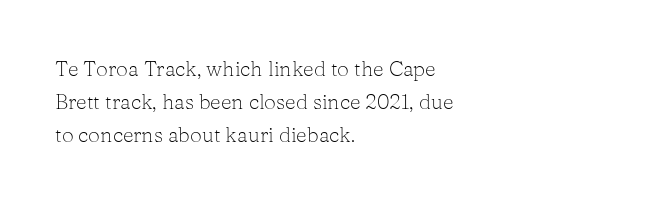
The image shows 21 px text type, upright; set left-aligned, normal line spacing (1.56x), normal letter spacing, not underlined.
